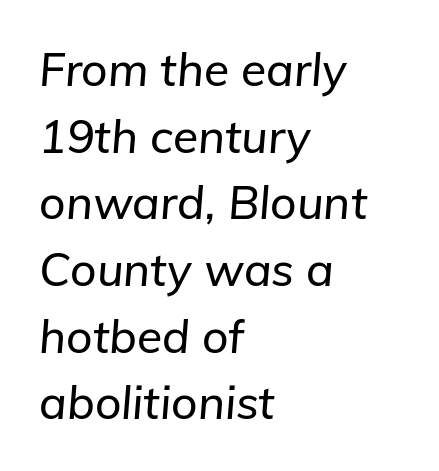
Descenders hang freely into open space. Short and long lines alike share a common starting point at left. This sample has the flowing, uneven cadence of proportional lettering. The font's italic variant was chosen for this text. The line texture is even and compact thanks to regular tracking. The block of text has a typical density, with ordinary space between rows.
